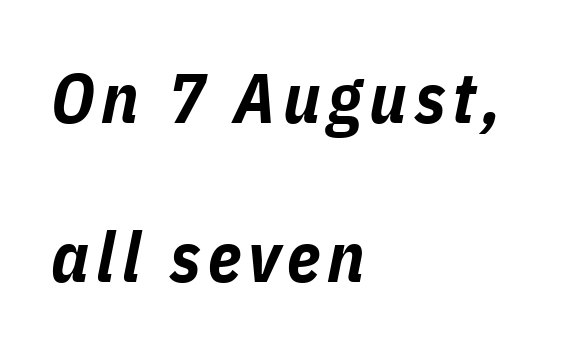
The image shows 70 px bold, condensed type, italic (leaning right); set left-aligned, loose line spacing (2.27x), not underlined; low stroke contrast and a medium x-height.
